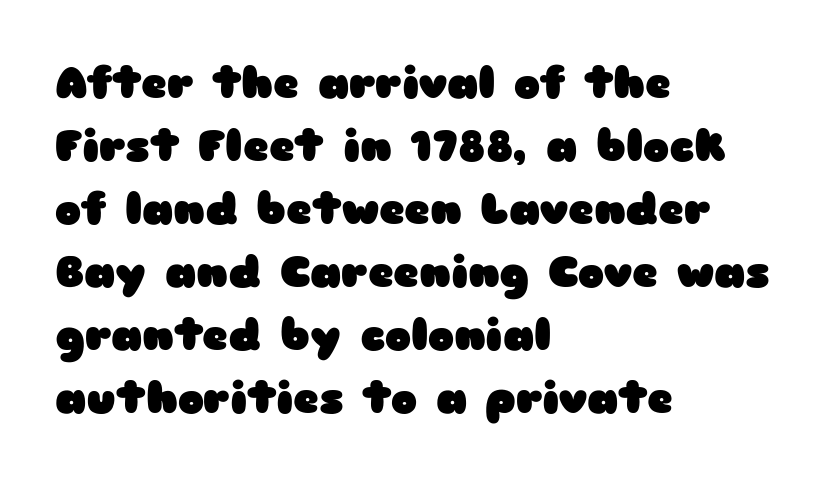
{"serif": "no", "italic": "no", "bold": "yes", "weight": "heavy", "width": "wide", "stroke_contrast": "low", "x_height": "medium", "monospaced": "no", "underline": "no", "align": "left", "line_spacing": "normal", "line_spacing_ratio": 1.43, "letter_spacing": "normal", "letter_spacing_em": 0.0, "glyph_px": 44}
